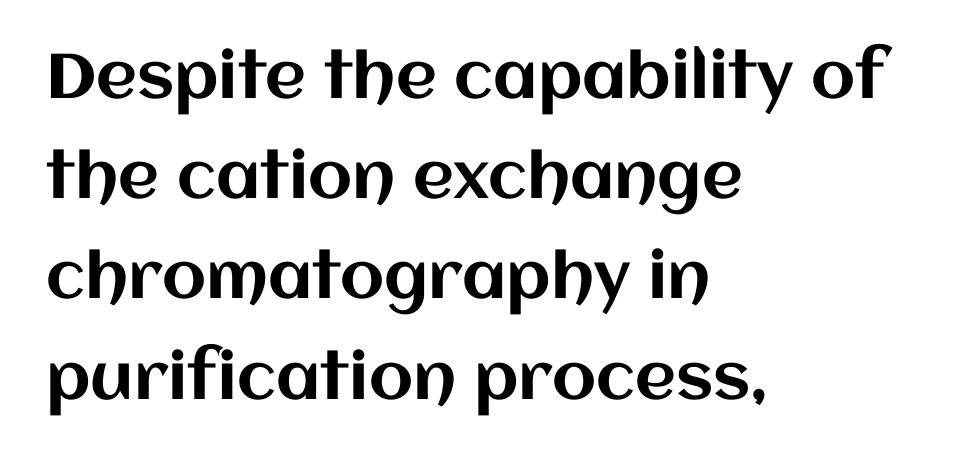
The image shows 63 px text type, upright; set left-aligned, normal line spacing (1.59x), normal letter spacing, not underlined; medium stroke contrast and a large x-height.
